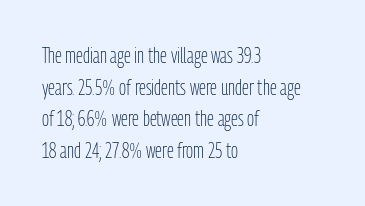
{"italic": "no", "bold": "no", "underline": "no", "align": "left", "line_spacing": "normal", "line_spacing_ratio": 1.51, "letter_spacing": "normal", "letter_spacing_em": 0.0, "glyph_px": 21}
